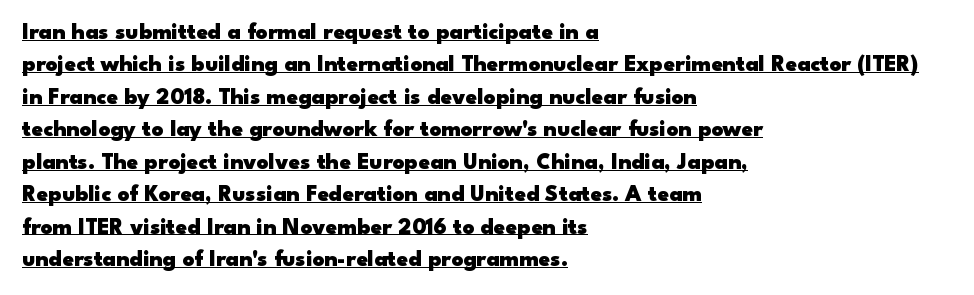
The image shows 23 px bold type, upright; set left-aligned, normal line spacing (1.41x), normal letter spacing, underlined.
